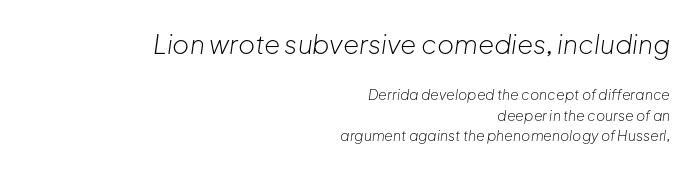
{"italic": "yes", "lean": "right", "slant_degrees": 8, "bold": "no", "underline": "no", "align": "right", "line_spacing": "normal", "line_spacing_ratio": 1.45, "letter_spacing": "normal", "letter_spacing_em": 0.0, "larger_block": "first", "size_ratio": 1.86, "glyph_px": 26}
